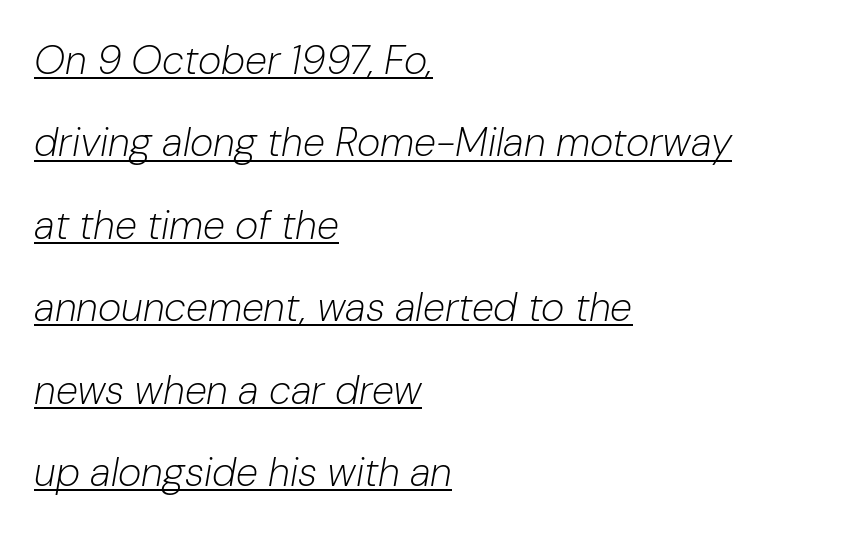
The image shows 40 px light type, italic (leaning right); set left-aligned, loose line spacing (2.06x), normal letter spacing, underlined; low stroke contrast and a medium x-height.
